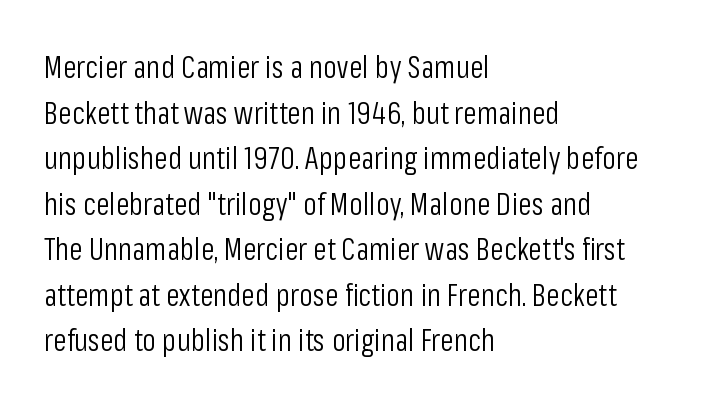
A typesetter would call this leading conventional body-copy spacing. Each letter's strokes conclude bluntly, with no projecting serifs. Unmarked baselines from the first word to the last. Character widths vary here, with narrow letters taking less room than wide ones. Weight class: somewhere from thin through regular.
